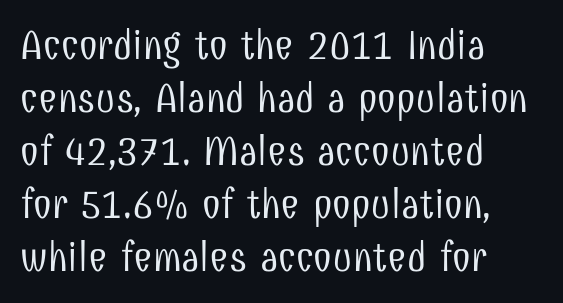
The typesetting does not lean heavy: it is not bold. These lines sit exactly where default settings would place them. Each letter keeps its own natural width here, so spacing adapts to shape. Compared with typical body copy, the letter spacing here is the same. Characters remain perfectly vertical along every line. Nothing sits at the stroke ends, so this counts as sans-serif.
